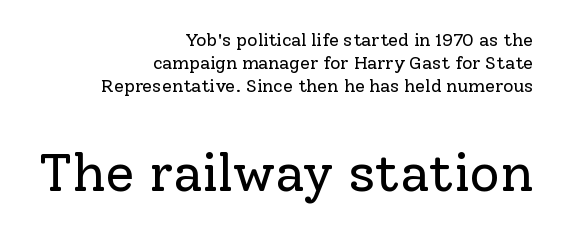
{"serif": "yes", "italic": "no", "bold": "no", "weight": "regular", "width": "normal", "stroke_contrast": "low", "x_height": "medium", "monospaced": "no", "underline": "no", "align": "right", "line_spacing": "normal", "line_spacing_ratio": 1.29, "letter_spacing": "normal", "letter_spacing_em": 0.0, "larger_block": "second", "size_ratio": 2.94, "glyph_px": 53}
